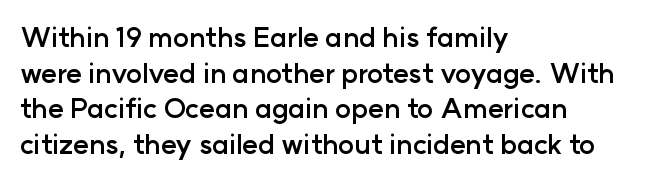
A typesetter would call this leading conventional body-copy spacing. Standard letterfit; no display-style spreading of the glyphs. The axis of the letterforms is exactly vertical. Typeset ragged right — the left edge is the straight one. Clear beneath every line of the passage. Each glyph is drawn with heavy, bold strokes.
